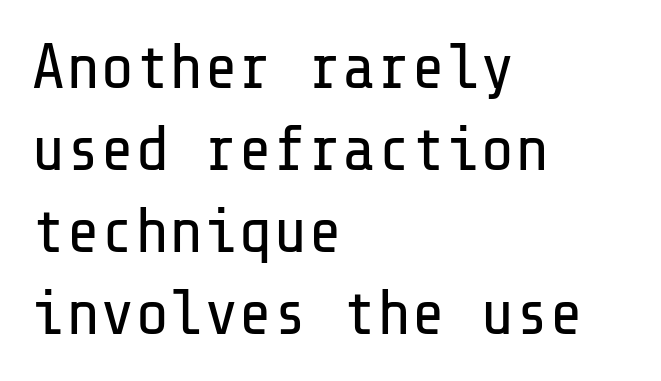
The image shows 64 px regular-weight sans-serif type, upright; set left-aligned, normal line spacing (1.28x), normal letter spacing, not underlined; low stroke contrast and a medium x-height.
